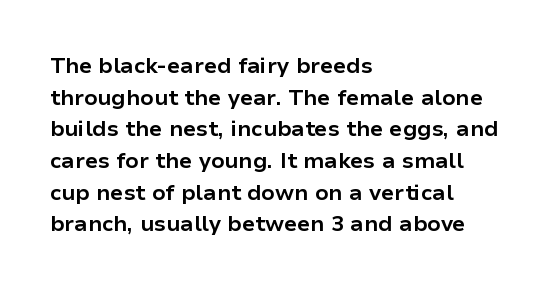
The image shows 22 px bold type, upright; set left-aligned, normal line spacing (1.44x), normal letter spacing, not underlined.
